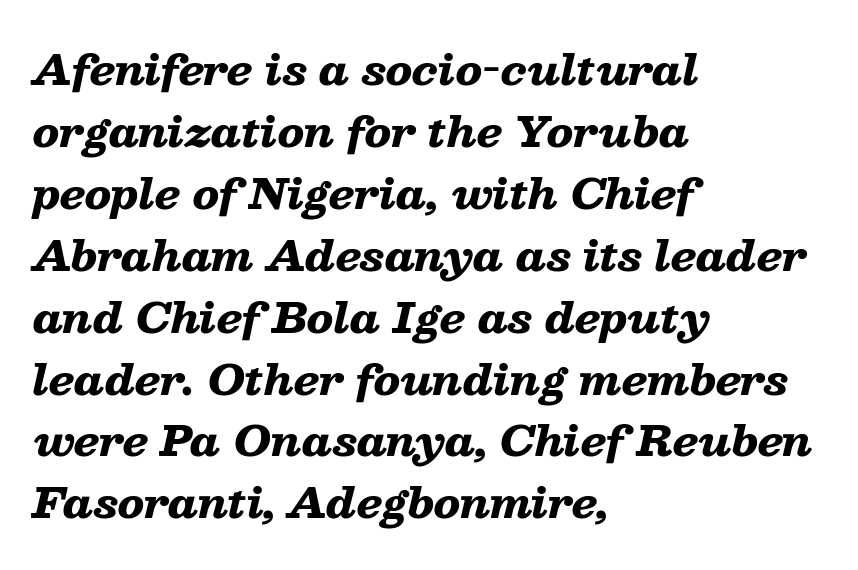
{"italic": "yes", "lean": "right", "slant_degrees": 13, "bold": "yes", "weight": "heavy", "width": "wide", "stroke_contrast": "low", "x_height": "medium", "monospaced": "no", "underline": "no", "align": "left", "line_spacing": "normal", "line_spacing_ratio": 1.51, "letter_spacing": "normal", "letter_spacing_em": 0.0, "glyph_px": 41}
